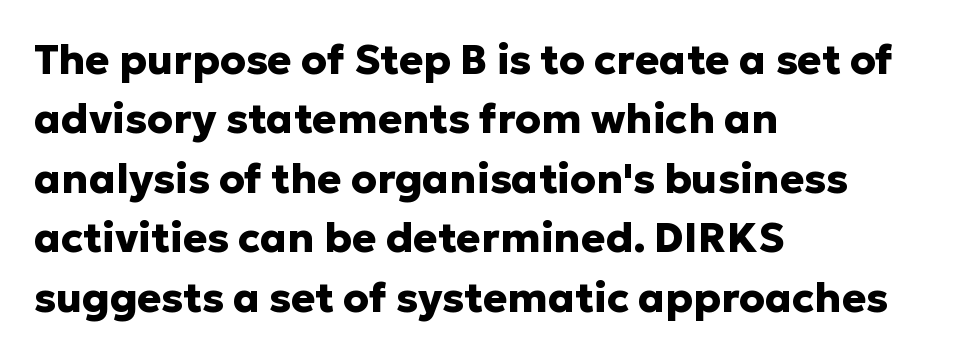
{"serif": "no", "italic": "no", "bold": "yes", "weight": "heavy", "width": "normal", "stroke_contrast": "low", "x_height": "medium", "monospaced": "no", "underline": "no", "align": "left", "line_spacing": "normal", "line_spacing_ratio": 1.45, "letter_spacing": "normal", "letter_spacing_em": 0.0, "glyph_px": 41}
